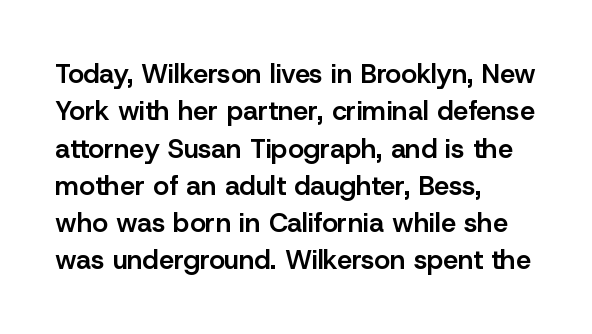
Q: Is the text bold? A: Semi-bold.
Q: Is the text italic (slanted)? A: No, it is upright.
Q: Is the text underlined? A: No.
Q: How is the paragraph aligned? A: Left-aligned.
Q: Is the spacing between letters normal or unusually wide? A: Normal.
Q: Is the spacing between lines tight, normal or loose? A: Normal.
